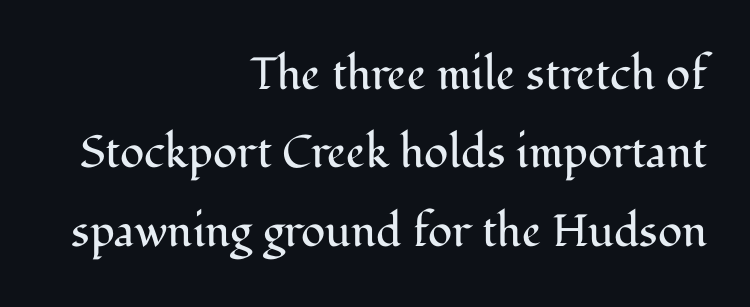
The lettering holds an erect, upright posture throughout. If you drew a ruler down the right edge, every line would touch it. Proportional: the letters do not fall into vertical columns. A typesetter would call this zero additional tracking. The letterforms sit at book weight or below. A serif font was chosen for this passage.
